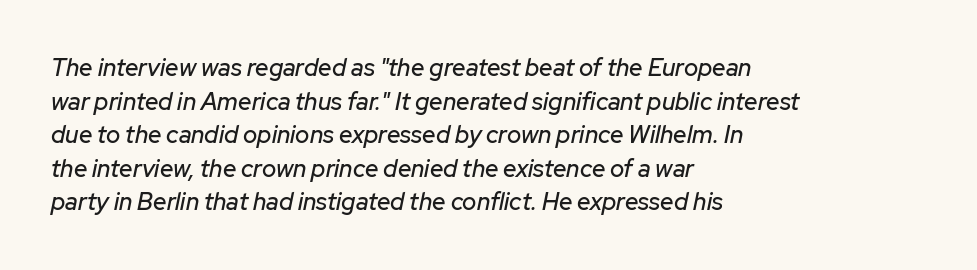
{"italic": "yes", "lean": "right", "slant_degrees": 12, "underline": "no", "align": "left", "line_spacing": "normal", "line_spacing_ratio": 1.4, "letter_spacing": "normal", "letter_spacing_em": 0.0, "glyph_px": 24}
